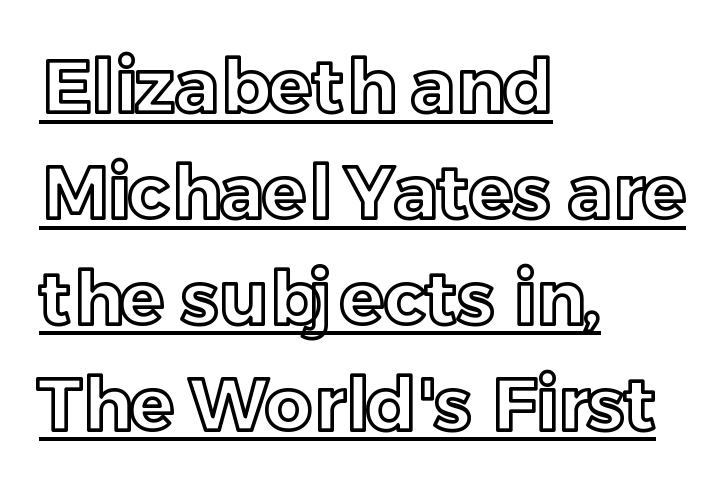
{"italic": "no", "width": "normal", "x_height": "medium", "monospaced": "no", "underline": "yes", "align": "left", "line_spacing": "normal", "line_spacing_ratio": 1.45, "letter_spacing": "normal", "letter_spacing_em": 0.0, "glyph_px": 73}
